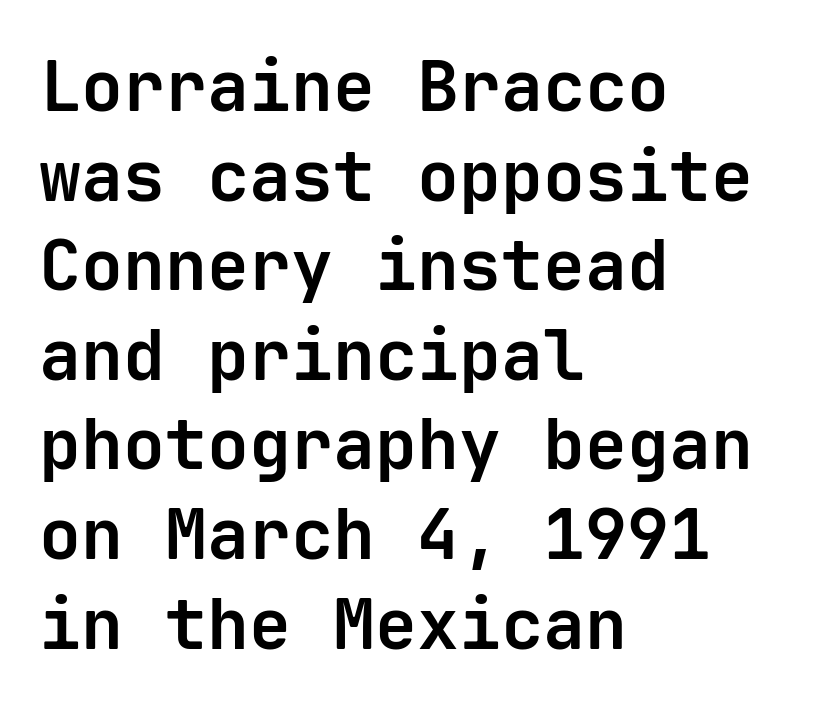
Q: Is the text bold? A: Yes.
Q: Is the text italic (slanted)? A: No, it is upright.
Q: Is the typeface a serif or a sans-serif typeface? A: Sans-serif.
Q: Is the text underlined? A: No.
Q: How is the paragraph aligned? A: Left-aligned.
Q: Is the spacing between letters normal or unusually wide? A: Normal.
Q: Is the spacing between lines tight, normal or loose? A: Normal.
Q: Width (condensed, normal, or wide)? A: Normal.
Q: Stroke contrast? A: Low.
Q: x-height? A: Medium.
Q: Monospaced? A: Yes.
